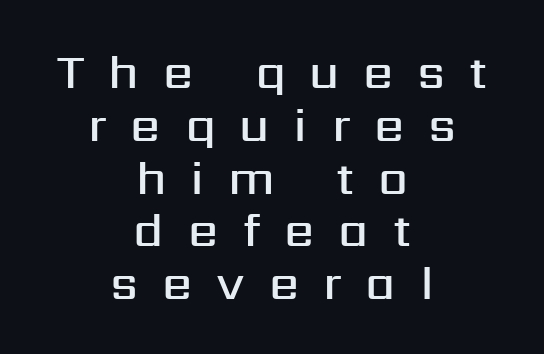
The image shows 48 px semibold sans-serif type, upright; set centered, tight line spacing (1.1x), unusually wide letter spacing (+0.5 em), not underlined; medium stroke contrast and a medium x-height.
